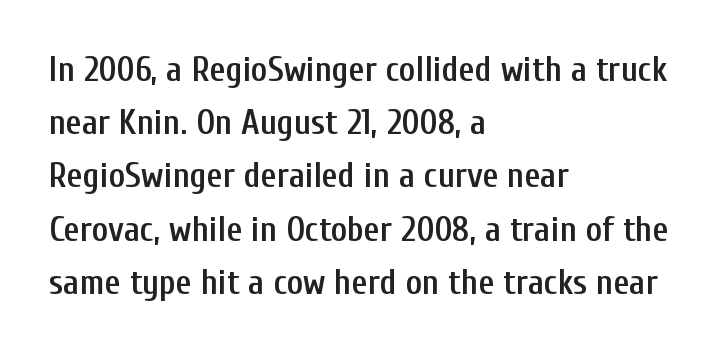
Q: Is the text bold? A: Semi-bold.
Q: Is the text italic (slanted)? A: No, it is upright.
Q: Is the typeface a serif or a sans-serif typeface? A: Sans-serif.
Q: Is the text underlined? A: No.
Q: How is the paragraph aligned? A: Left-aligned.
Q: Is the spacing between letters normal or unusually wide? A: Normal.
Q: Is the spacing between lines tight, normal or loose? A: Normal.
Q: Width (condensed, normal, or wide)? A: Condensed.
Q: Stroke contrast? A: Low.
Q: x-height? A: Medium.
Q: Monospaced? A: No.
